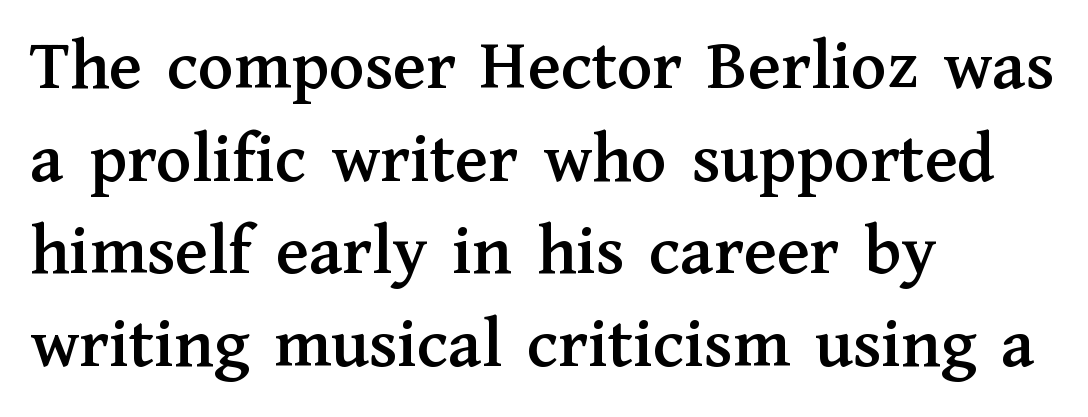
Q: Is the text italic (slanted)? A: No, it is upright.
Q: Is the typeface a serif or a sans-serif typeface? A: Serif.
Q: Is the text underlined? A: No.
Q: How is the paragraph aligned? A: Left-aligned.
Q: Is the spacing between letters normal or unusually wide? A: Normal.
Q: Is the spacing between lines tight, normal or loose? A: Normal.
Q: Width (condensed, normal, or wide)? A: Normal.
Q: Stroke contrast? A: Medium.
Q: x-height? A: Medium.
Q: Monospaced? A: No.
